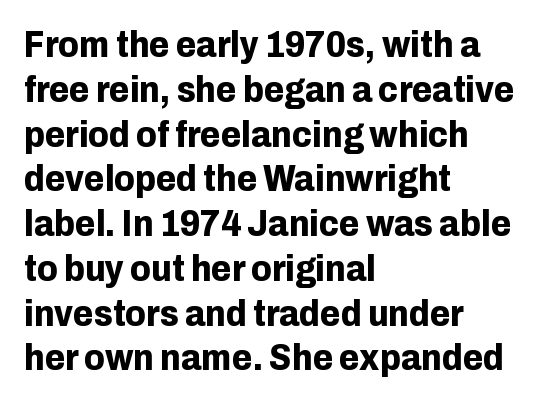
Q: Is the text bold? A: Yes.
Q: Is the text italic (slanted)? A: No, it is upright.
Q: Is the typeface a serif or a sans-serif typeface? A: Sans-serif.
Q: Is the text underlined? A: No.
Q: How is the paragraph aligned? A: Left-aligned.
Q: Is the spacing between letters normal or unusually wide? A: Normal.
Q: Width (condensed, normal, or wide)? A: Normal.
Q: Stroke contrast? A: Low.
Q: x-height? A: Medium.
Q: Monospaced? A: No.
